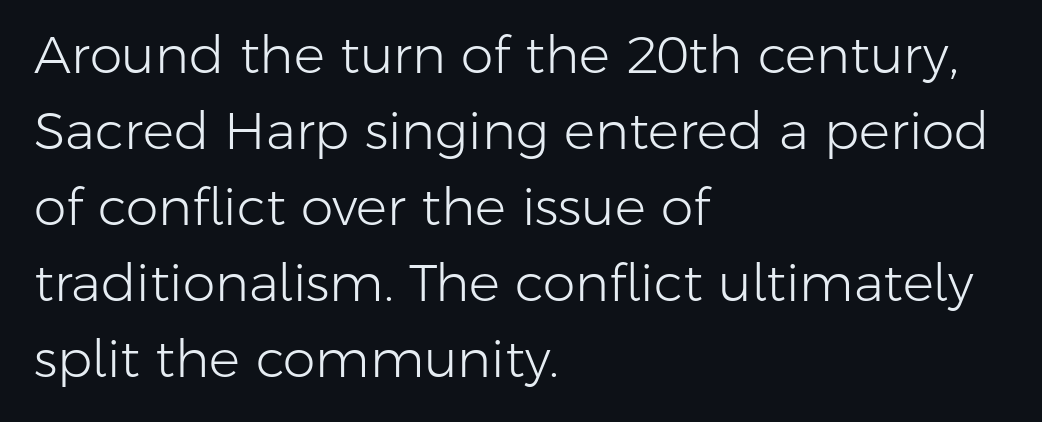
The typeface chosen for these lines omits serifs. No word sits above an underline. Do the characters align in a grid? No, the font is proportional. The block of text has a typical density, with ordinary space between rows.
